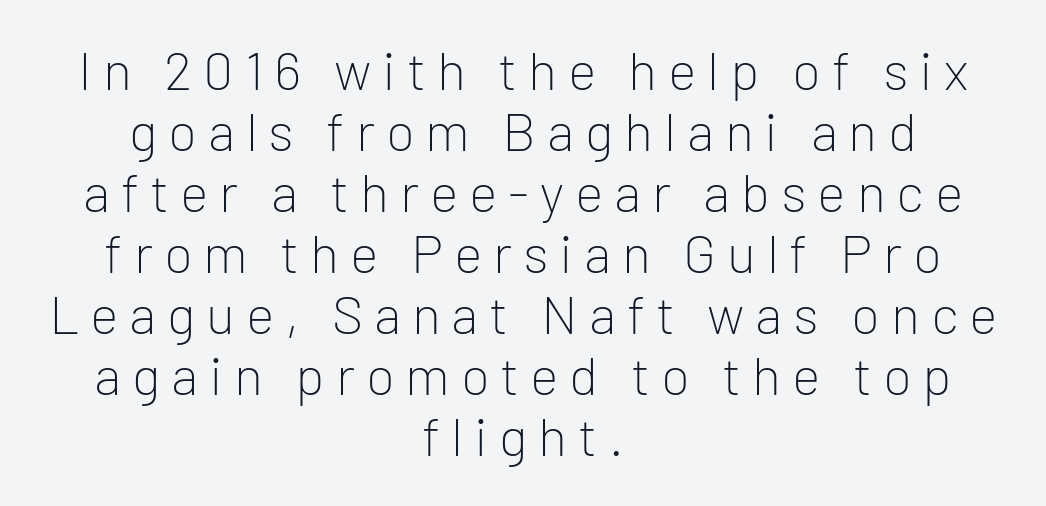
{"serif": "no", "italic": "no", "bold": "no", "weight": "light", "width": "normal", "stroke_contrast": "low", "x_height": "medium", "monospaced": "no", "underline": "no", "align": "center", "line_spacing": "tight", "line_spacing_ratio": 1.13, "letter_spacing": "wide", "letter_spacing_em": 0.2, "glyph_px": 54}
